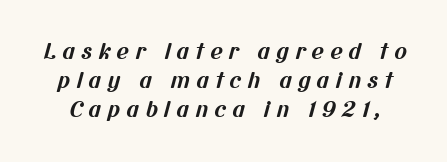
{"bold": "yes", "underline": "no", "line_spacing": "normal", "line_spacing_ratio": 1.38, "letter_spacing": "wide", "letter_spacing_em": 0.3, "glyph_px": 21}
